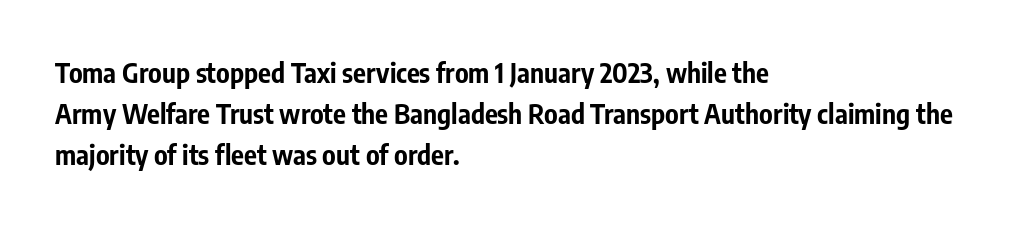
Q: Is the text bold? A: Yes.
Q: Is the text italic (slanted)? A: No, it is upright.
Q: Is the text underlined? A: No.
Q: How is the paragraph aligned? A: Left-aligned.
Q: Is the spacing between letters normal or unusually wide? A: Normal.
Q: Is the spacing between lines tight, normal or loose? A: Normal.
